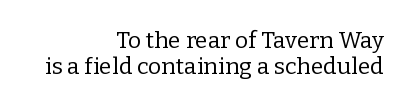
Q: Is the text bold? A: No.
Q: Is the text italic (slanted)? A: No, it is upright.
Q: Is the text underlined? A: No.
Q: How is the paragraph aligned? A: Right-aligned.
Q: Is the spacing between letters normal or unusually wide? A: Normal.
Q: Is the spacing between lines tight, normal or loose? A: Tight.
